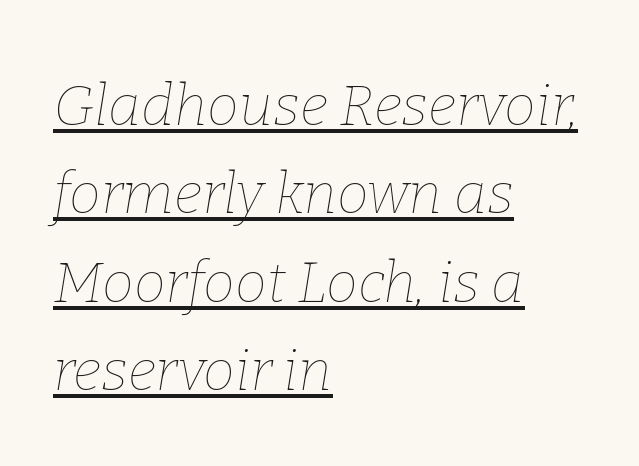
Q: Is the text bold? A: No.
Q: Is the text italic (slanted)? A: Yes, it leans right by about 9 degrees.
Q: Is the text underlined? A: Yes.
Q: How is the paragraph aligned? A: Left-aligned.
Q: Is the spacing between letters normal or unusually wide? A: Normal.
Q: Is the spacing between lines tight, normal or loose? A: Normal.
Q: Width (condensed, normal, or wide)? A: Normal.
Q: Stroke contrast? A: Low.
Q: x-height? A: Medium.
Q: Monospaced? A: No.
